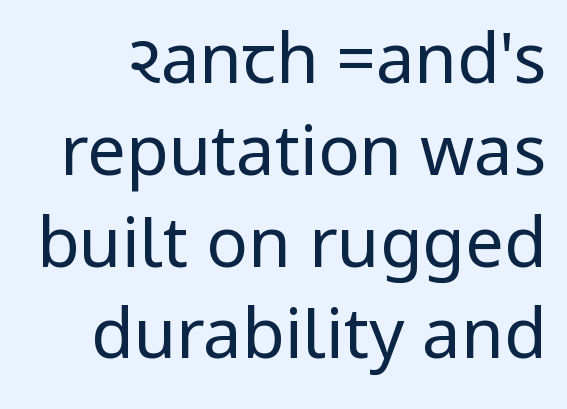
Q: Is the text bold? A: No.
Q: Is the text italic (slanted)? A: No, it is upright.
Q: Is the typeface a serif or a sans-serif typeface? A: Sans-serif.
Q: Is the text underlined? A: No.
Q: Is the spacing between letters normal or unusually wide? A: Normal.
Q: Is the spacing between lines tight, normal or loose? A: Normal.
Q: Width (condensed, normal, or wide)? A: Condensed.
Q: Stroke contrast? A: Low.
